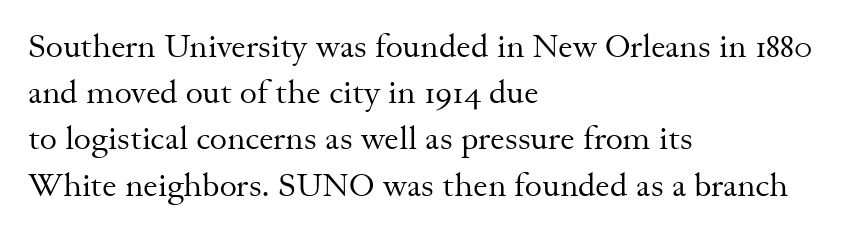
The image shows 33 px regular-weight serif type, upright; set left-aligned, normal line spacing (1.4x), normal letter spacing, not underlined; medium stroke contrast and a small x-height.
